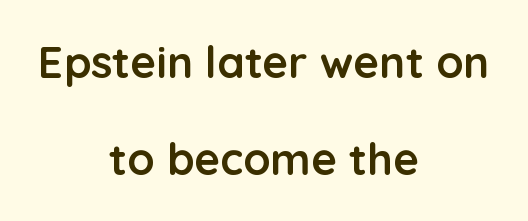
{"serif": "no", "italic": "no", "bold": "yes", "weight": "semibold", "width": "normal", "stroke_contrast": "low", "x_height": "medium", "monospaced": "no", "underline": "no", "align": "center", "line_spacing": "loose", "line_spacing_ratio": 2.21, "letter_spacing": "normal", "letter_spacing_em": 0.0, "glyph_px": 44}
